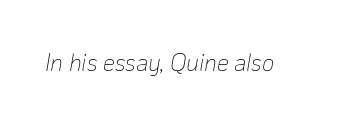
The axis of the letterforms is tilted away from vertical. The tracking reads as untouched default to a designer's eye. Unmarked baselines from the first word to the last. The cut favours lightness, reaching ordinary text weight at its darkest.
